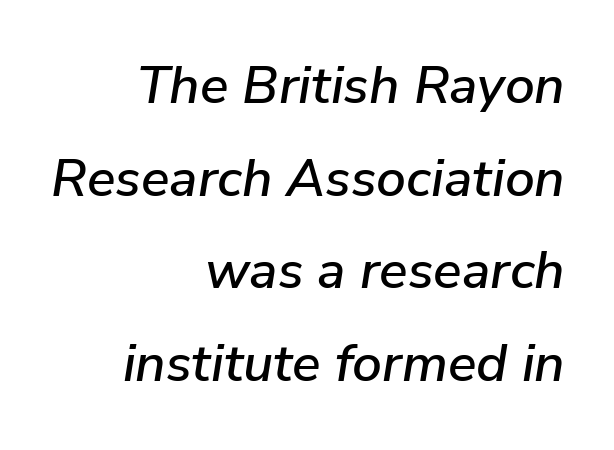
Which margin do the lines hug? The right one — the left edge is uneven. A typesetter would call this zero additional tracking. This sample has the flowing, uneven cadence of proportional lettering. The lettering tilts uniformly, giving the passage an italic look.
